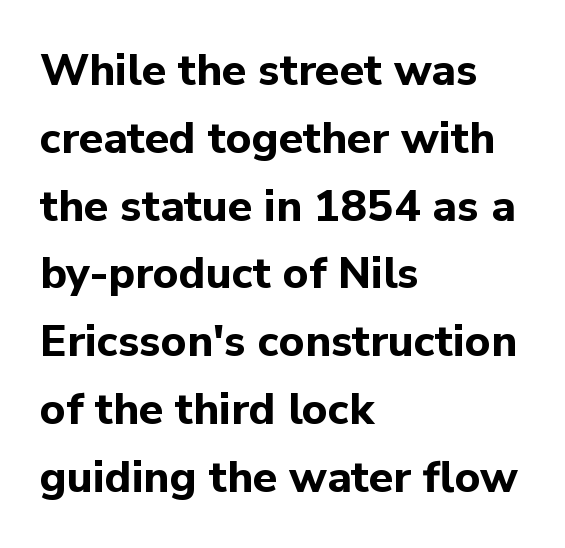
The image shows 44 px bold sans-serif type, upright; set left-aligned, normal line spacing (1.54x), normal letter spacing, not underlined; low stroke contrast and a medium x-height.
